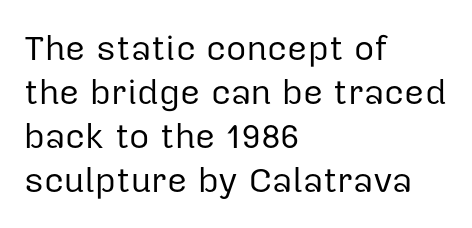
Q: Is the text bold? A: No.
Q: Is the text italic (slanted)? A: No, it is upright.
Q: Is the typeface a serif or a sans-serif typeface? A: Sans-serif.
Q: Is the text underlined? A: No.
Q: How is the paragraph aligned? A: Left-aligned.
Q: Is the spacing between letters normal or unusually wide? A: Normal.
Q: Is the spacing between lines tight, normal or loose? A: Normal.
Q: Width (condensed, normal, or wide)? A: Normal.
Q: Stroke contrast? A: Low.
Q: x-height? A: Medium.
Q: Monospaced? A: No.
